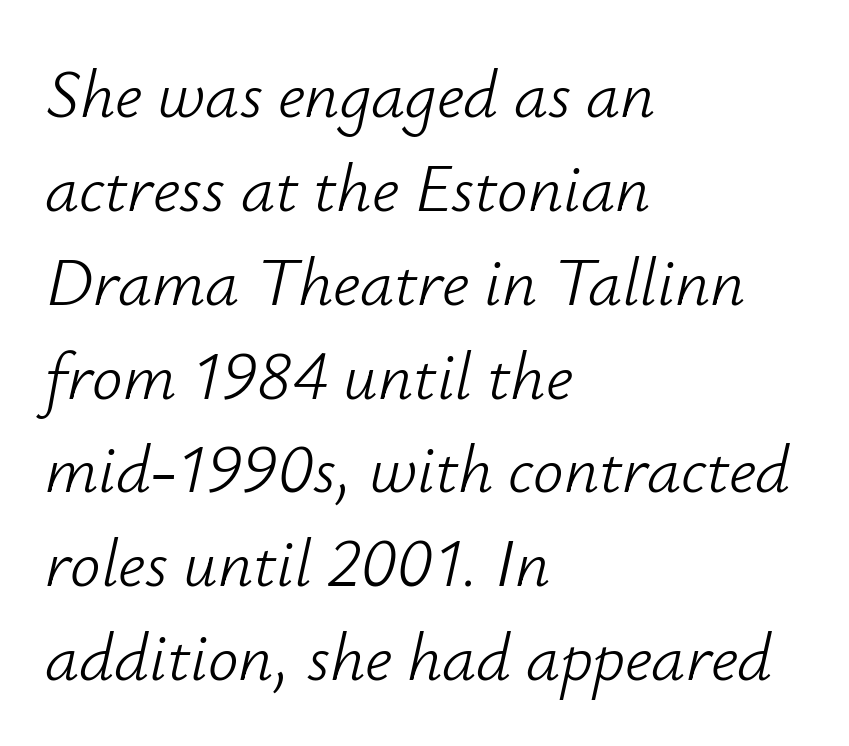
{"italic": "yes", "lean": "right", "slant_degrees": 12, "bold": "no", "weight": "light", "width": "normal", "stroke_contrast": "low", "x_height": "small", "monospaced": "no", "underline": "no", "align": "left", "line_spacing": "normal", "line_spacing_ratio": 1.38, "letter_spacing": "normal", "letter_spacing_em": 0.0, "glyph_px": 68}
